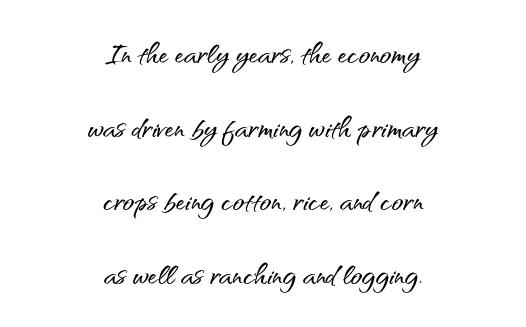
{"serif": "no", "width": "normal", "stroke_contrast": "medium", "x_height": "small", "monospaced": "no", "underline": "no", "align": "center", "line_spacing": "loose", "line_spacing_ratio": 1.94, "letter_spacing": "normal", "letter_spacing_em": 0.0, "glyph_px": 38}
